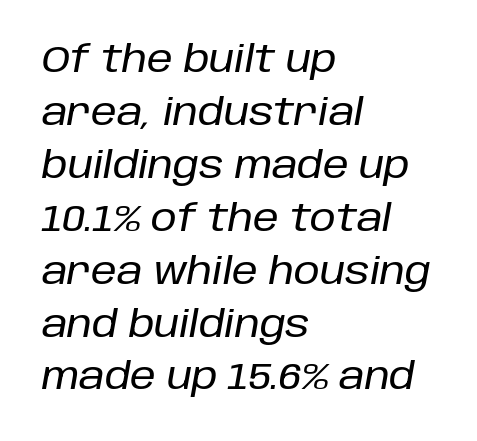
Q: Is the text italic (slanted)? A: Yes, it leans right by about 10 degrees.
Q: Is the text underlined? A: No.
Q: How is the paragraph aligned? A: Left-aligned.
Q: Is the spacing between letters normal or unusually wide? A: Normal.
Q: Is the spacing between lines tight, normal or loose? A: Normal.
Q: Width (condensed, normal, or wide)? A: Normal.
Q: Stroke contrast? A: Low.
Q: x-height? A: Large.
Q: Monospaced? A: No.
